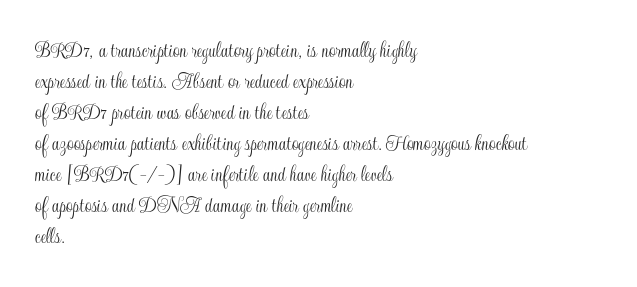
{"underline": "no", "align": "left", "line_spacing": "normal", "line_spacing_ratio": 1.29, "letter_spacing": "normal", "letter_spacing_em": 0.0, "glyph_px": 24}
